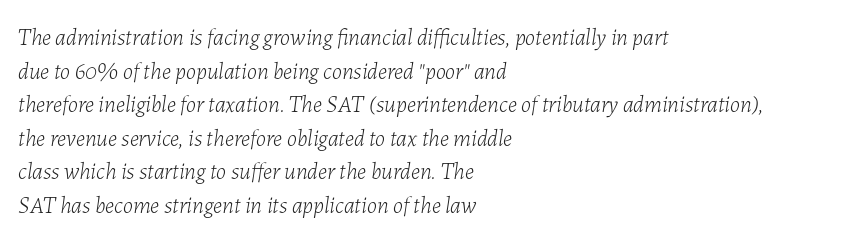
{"italic": "yes", "lean": "right", "slant_degrees": 7, "bold": "no", "underline": "no", "align": "left", "line_spacing": "normal", "line_spacing_ratio": 1.46, "letter_spacing": "normal", "letter_spacing_em": 0.0, "glyph_px": 23}
